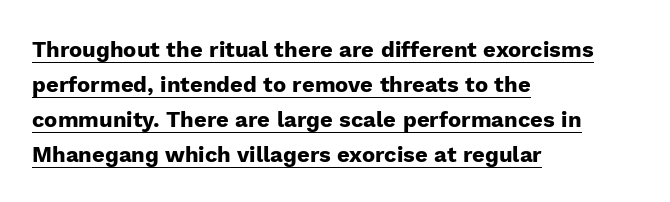
The space between consecutive lines is moderate. There is no visible air inserted between adjacent glyphs. A continuous stroke trails under the words, as in a hyperlink. In CSS terms this would be text-align: left.
